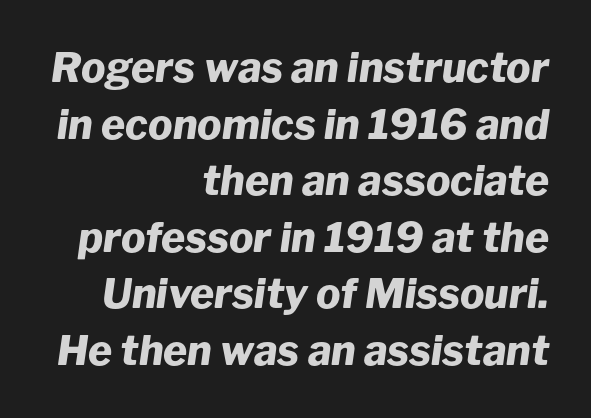
The rendering keeps characters at their native spacing. Any mark beneath the type? The region is blank. This is heavy type, rendered in bold. Baseline-to-baseline distance is the conventional proportion of letter height. Style check: oblique. Compared with a flush-left layout, this one pins lines to the opposite, right side.
